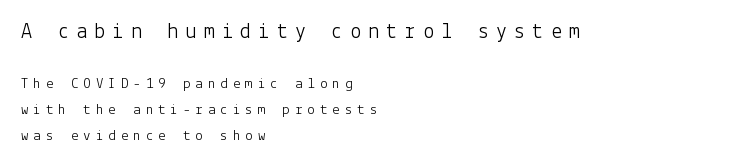
Q: Is the text bold? A: No.
Q: Is the text italic (slanted)? A: No, it is upright.
Q: Is the text underlined? A: No.
Q: How is the paragraph aligned? A: Left-aligned.
Q: Is the spacing between letters normal or unusually wide? A: Unusually wide.
Q: Which block of text is set in a larger size, the first (top) or the second (bottom)? A: The first (top) one.
